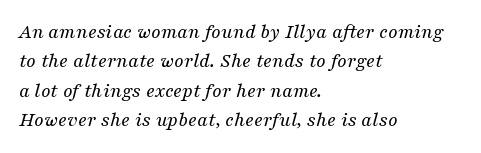
The image shows 21 px text type, italic (leaning right); set left-aligned, normal line spacing (1.4x), normal letter spacing, not underlined.
